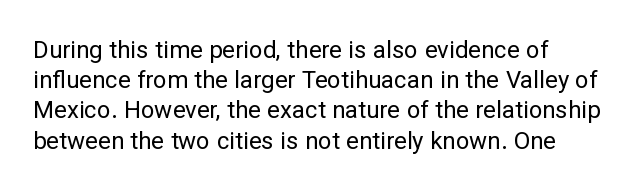
{"italic": "no", "bold": "no", "underline": "no", "align": "left", "line_spacing": "normal", "line_spacing_ratio": 1.26, "letter_spacing": "normal", "letter_spacing_em": 0.0, "glyph_px": 24}
